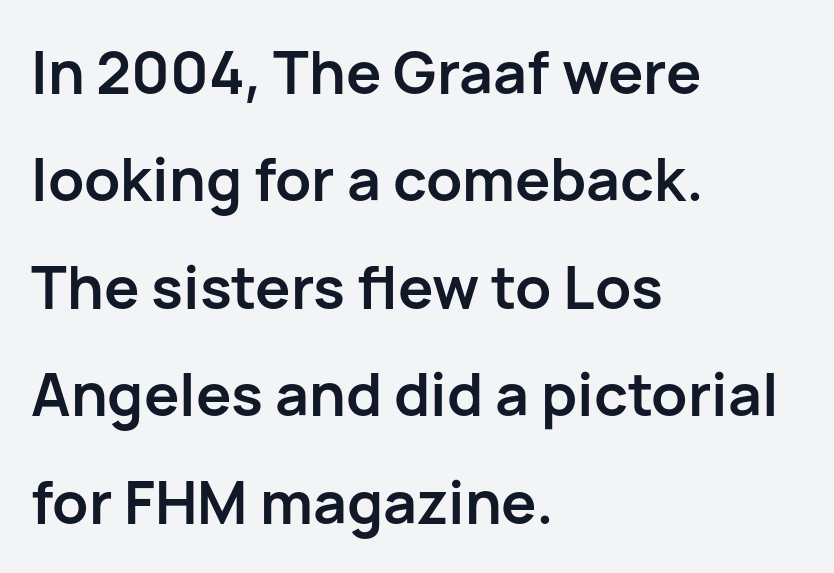
{"serif": "no", "italic": "no", "bold": "yes", "weight": "semibold", "width": "normal", "stroke_contrast": "low", "x_height": "medium", "monospaced": "no", "underline": "no", "align": "left", "line_spacing_ratio": 1.82, "letter_spacing": "normal", "letter_spacing_em": 0.0, "glyph_px": 59}
